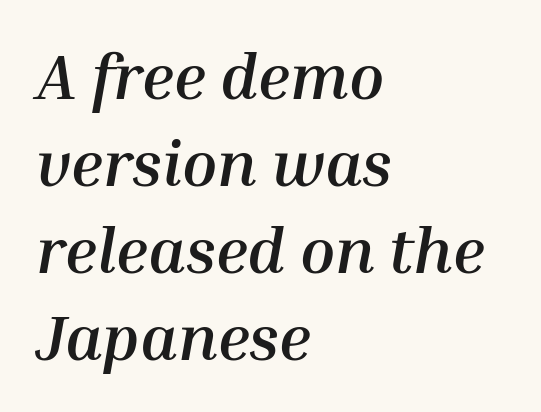
The image shows 64 px semibold type, italic (leaning right); set left-aligned, normal line spacing (1.36x), normal letter spacing, not underlined; medium stroke contrast and a medium x-height.
